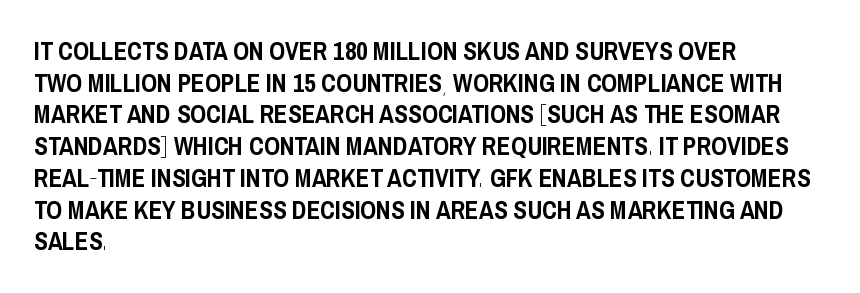
Q: Is the text italic (slanted)? A: No, it is upright.
Q: Is the text underlined? A: No.
Q: How is the paragraph aligned? A: Left-aligned.
Q: Is the spacing between letters normal or unusually wide? A: Normal.
Q: Is the spacing between lines tight, normal or loose? A: Normal.
